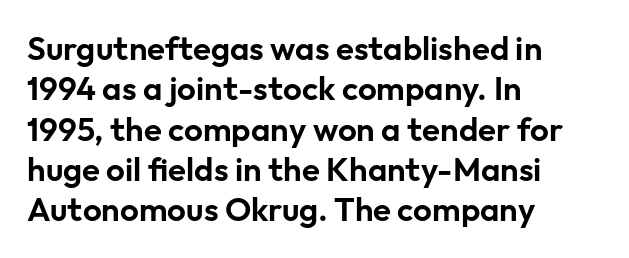
Anything drawn beneath the words? Only blank space. The passage shown is typed in a proportional face where columns would drift. Do the letters lean? They stand straight. Short note: letters normally spaced. The face used here is a sans, in the tradition of grotesques and geometrics. These lines stack with their left ends in a neat column.
